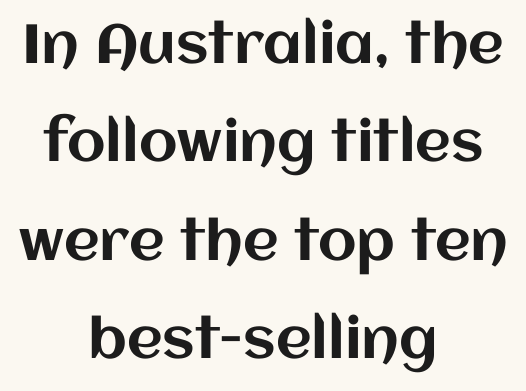
Q: Is the text italic (slanted)? A: No, it is upright.
Q: Is the text underlined? A: No.
Q: How is the paragraph aligned? A: Centered.
Q: Is the spacing between letters normal or unusually wide? A: Normal.
Q: Width (condensed, normal, or wide)? A: Normal.
Q: Stroke contrast? A: Medium.
Q: x-height? A: Large.
Q: Monospaced? A: No.
